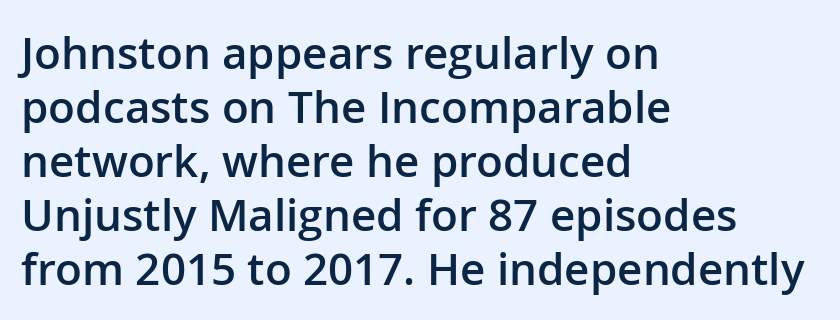
{"serif": "no", "italic": "no", "bold": "semi", "weight": "semibold", "width": "normal", "stroke_contrast": "low", "x_height": "medium", "monospaced": "no", "underline": "no", "align": "left", "line_spacing_ratio": 1.23, "letter_spacing": "normal", "letter_spacing_em": 0.0, "glyph_px": 44}
